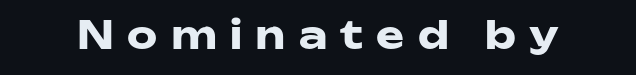
The image shows 38 px heavy, wide sans-serif type, upright; set unusually wide letter spacing (+0.35 em), not underlined; low stroke contrast and a medium x-height.
